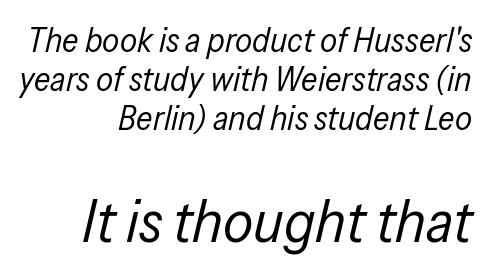
{"italic": "yes", "lean": "right", "slant_degrees": 13, "bold": "no", "weight": "regular", "width": "condensed", "stroke_contrast": "low", "x_height": "medium", "monospaced": "no", "underline": "no", "align": "right", "line_spacing": "tight", "line_spacing_ratio": 1.14, "letter_spacing": "normal", "letter_spacing_em": 0.0, "larger_block": "second", "size_ratio": 1.76, "glyph_px": 60}
